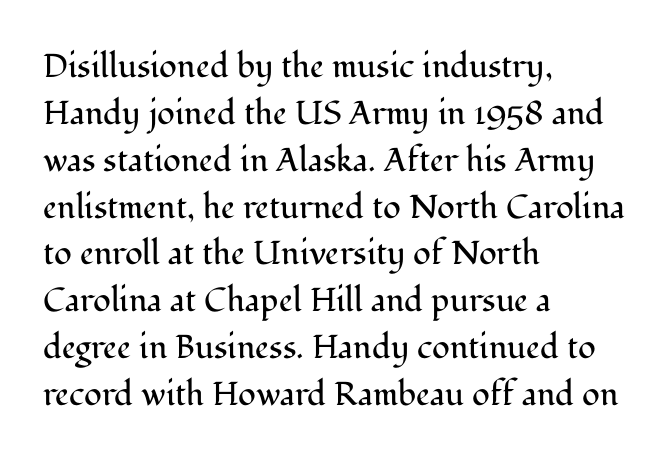
{"serif": "yes", "italic": "no", "bold": "no", "weight": "regular", "width": "normal", "stroke_contrast": "medium", "x_height": "medium", "monospaced": "no", "underline": "no", "align": "left", "line_spacing": "normal", "line_spacing_ratio": 1.42, "letter_spacing": "normal", "letter_spacing_em": 0.0, "glyph_px": 33}
